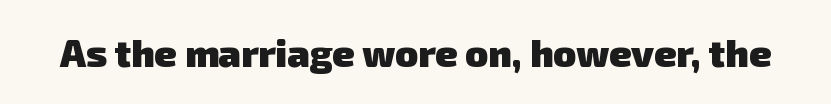
The characters look thick and weighty, a clear bold. Type style note: lacks serifs. Characters follow at the spacing the type designer built in. Bare-footed words on every line. The passage shown is typed in a proportional face where columns would drift.
